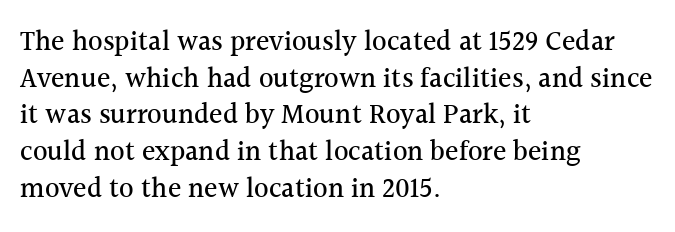
{"serif": "yes", "italic": "no", "width": "normal", "x_height": "medium", "monospaced": "no", "underline": "no", "align": "left", "line_spacing": "normal", "line_spacing_ratio": 1.31, "letter_spacing": "normal", "letter_spacing_em": 0.0, "glyph_px": 28}
